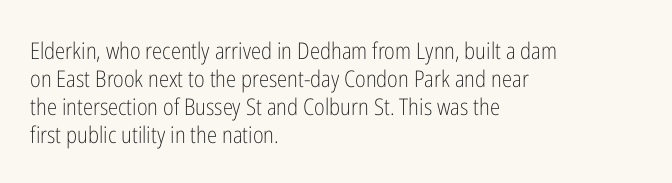
Q: Is the text bold? A: No.
Q: Is the text italic (slanted)? A: No, it is upright.
Q: Is the text underlined? A: No.
Q: How is the paragraph aligned? A: Left-aligned.
Q: Is the spacing between letters normal or unusually wide? A: Normal.
